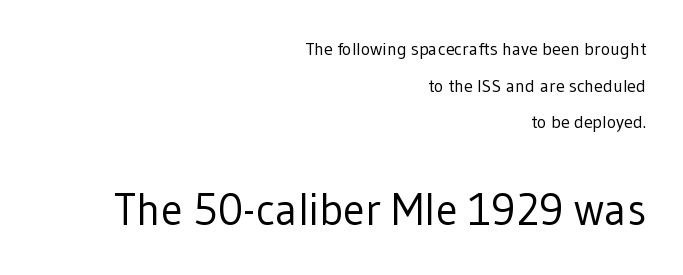
{"serif": "no", "italic": "no", "bold": "no", "weight": "regular", "width": "normal", "stroke_contrast": "low", "x_height": "medium", "monospaced": "no", "underline": "no", "align": "right", "line_spacing": "loose", "line_spacing_ratio": 2.04, "letter_spacing": "normal", "letter_spacing_em": 0.0, "larger_block": "second", "size_ratio": 2.44, "glyph_px": 44}
